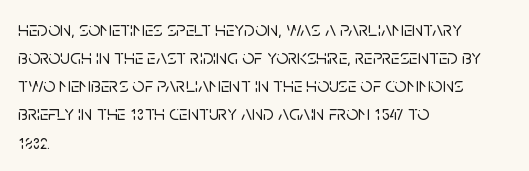
Teacher's note: observe the even left margin — that is flush-left alignment. No italicization has been applied; the sample stays upright. Clear beneath every line of the passage. Honestly, the letter spacing is just normal — you wouldn't notice it. A typesetter would call this leading conventional body-copy spacing.
